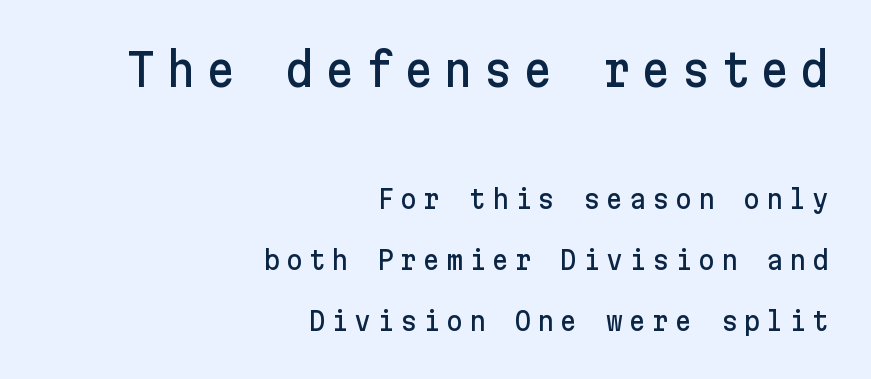
The image shows 45 px sans-serif type, upright; set right-aligned, loose line spacing (2.34x), unusually wide letter spacing (+0.23 em), not underlined; the first (top) block is 1.73x larger; low stroke contrast and a medium x-height.
